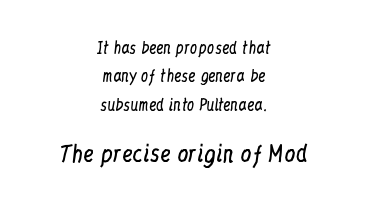
Short and long lines alike share a common midpoint. The more generous point size was reserved for the lower chunk. Students, note that the glyphs here touch the page at normal intervals. Underlining? Definitely not there. Vertically, the passage feels expansive, rows floating well apart.
